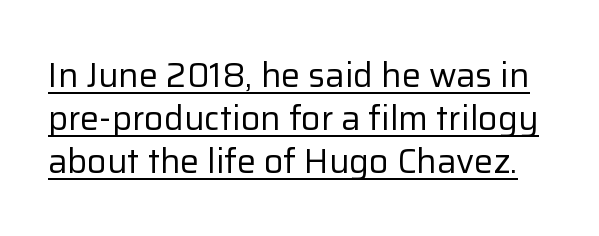
Unlike italic type, these characters show no tilt at all. The passage shown is typeset with a sans-serif family. Decoration check: the copy is underlined. The weight would be labelled regular, book, light, or lighter still.
